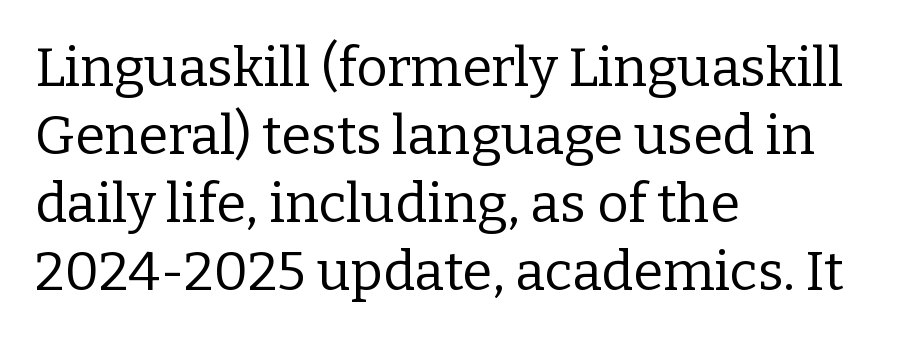
Is the block centered? No — it sits flush against the left margin. The space directly below the letters is spotless. Look at the tracking — it's just the regular setting, nothing added. These lines were composed using upright roman letters. Spacing verdict: proportional, widths tailored to each character.
